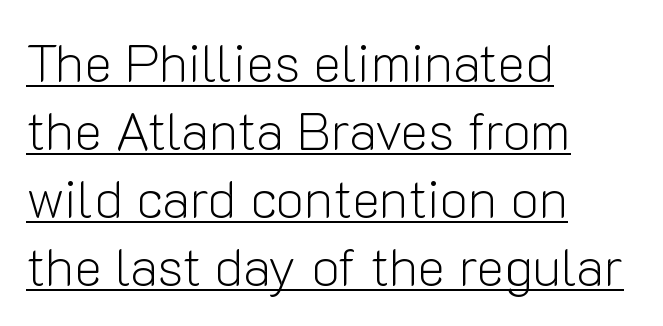
Q: Is the text bold? A: No.
Q: Is the text italic (slanted)? A: No, it is upright.
Q: Is the typeface a serif or a sans-serif typeface? A: Sans-serif.
Q: Is the text underlined? A: Yes.
Q: How is the paragraph aligned? A: Left-aligned.
Q: Is the spacing between letters normal or unusually wide? A: Normal.
Q: Is the spacing between lines tight, normal or loose? A: Normal.
Q: Width (condensed, normal, or wide)? A: Normal.
Q: Stroke contrast? A: Low.
Q: x-height? A: Medium.
Q: Monospaced? A: No.
